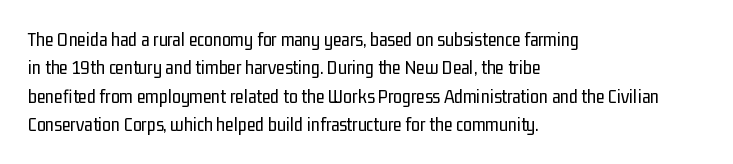
Q: Is the text bold? A: No.
Q: Is the text italic (slanted)? A: No, it is upright.
Q: Is the text underlined? A: No.
Q: How is the paragraph aligned? A: Left-aligned.
Q: Is the spacing between letters normal or unusually wide? A: Normal.
Q: Is the spacing between lines tight, normal or loose? A: Normal.
